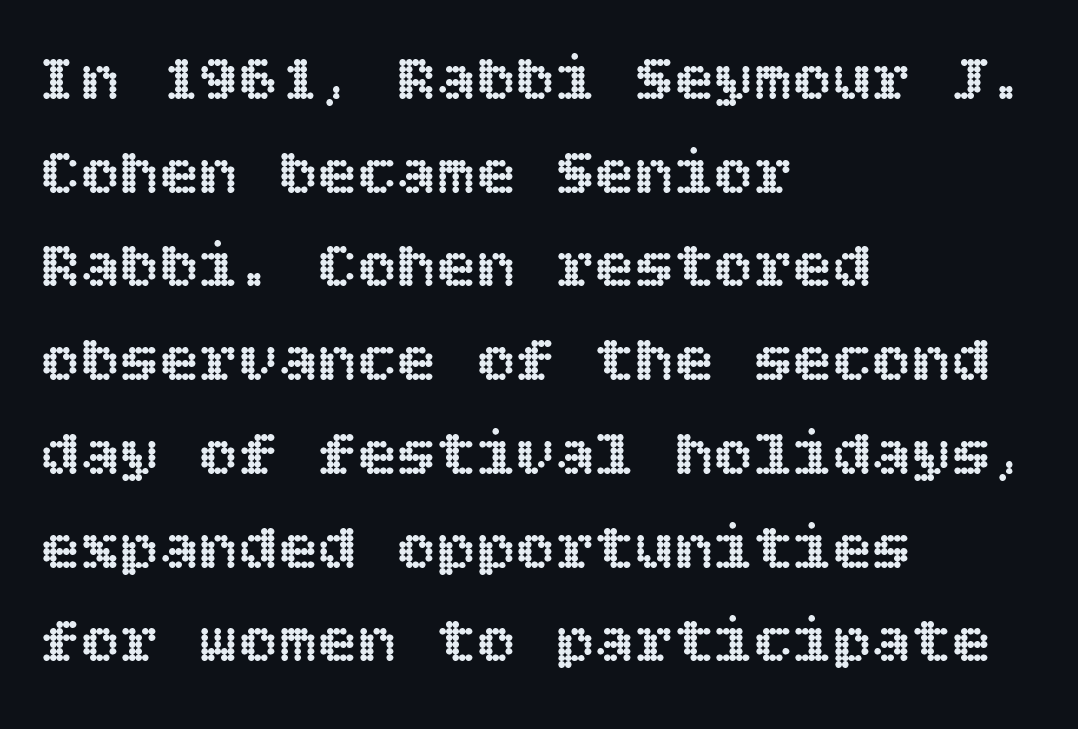
Q: Is the text italic (slanted)? A: No, it is upright.
Q: Is the text underlined? A: No.
Q: How is the paragraph aligned? A: Left-aligned.
Q: Is the spacing between letters normal or unusually wide? A: Normal.
Q: Is the spacing between lines tight, normal or loose? A: Normal.
Q: Width (condensed, normal, or wide)? A: Normal.
Q: x-height? A: Large.
